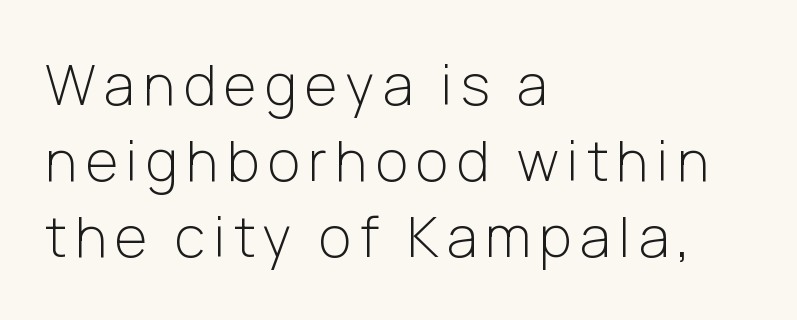
Q: Is the text bold? A: No.
Q: Is the text italic (slanted)? A: No, it is upright.
Q: Is the typeface a serif or a sans-serif typeface? A: Sans-serif.
Q: Is the text underlined? A: No.
Q: How is the paragraph aligned? A: Left-aligned.
Q: Is the spacing between lines tight, normal or loose? A: Normal.
Q: Width (condensed, normal, or wide)? A: Normal.
Q: Stroke contrast? A: Low.
Q: x-height? A: Medium.
Q: Monospaced? A: No.
